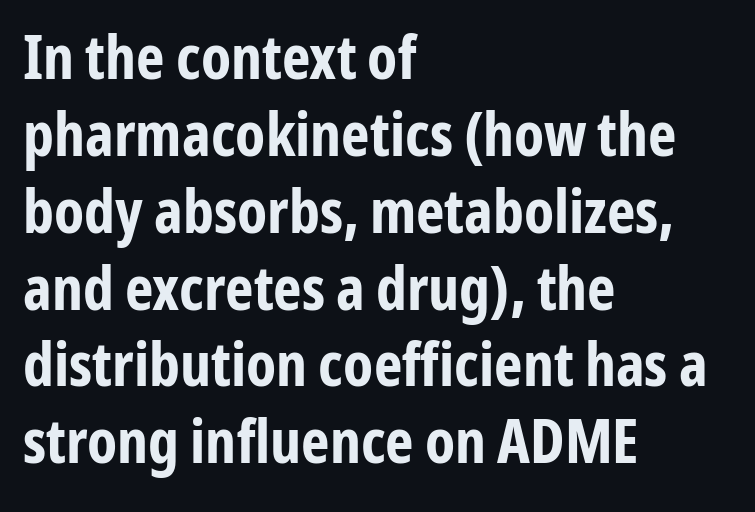
The image shows 61 px bold, condensed sans-serif type, upright; set left-aligned, normal line spacing (1.26x), normal letter spacing, not underlined; low stroke contrast and a medium x-height.
